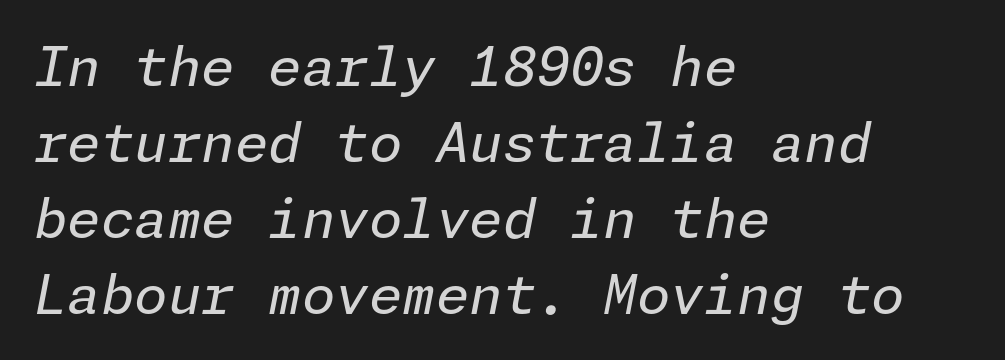
Q: Is the text bold? A: No.
Q: Is the text italic (slanted)? A: Yes, it leans right by about 11 degrees.
Q: Is the text underlined? A: No.
Q: How is the paragraph aligned? A: Left-aligned.
Q: Is the spacing between letters normal or unusually wide? A: Normal.
Q: Is the spacing between lines tight, normal or loose? A: Normal.
Q: Width (condensed, normal, or wide)? A: Normal.
Q: Stroke contrast? A: Low.
Q: x-height? A: Medium.
